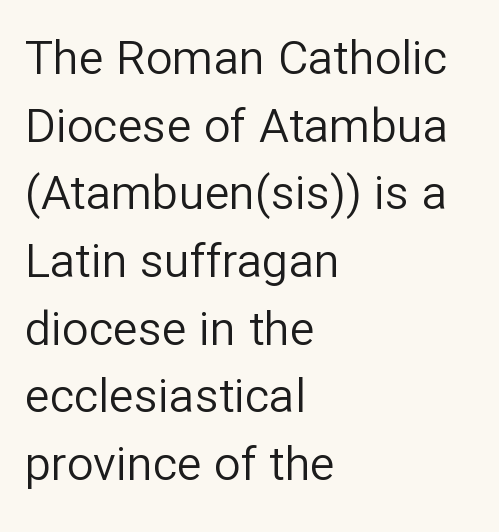
Q: Is the text bold? A: No.
Q: Is the text italic (slanted)? A: No, it is upright.
Q: Is the typeface a serif or a sans-serif typeface? A: Sans-serif.
Q: Is the text underlined? A: No.
Q: How is the paragraph aligned? A: Left-aligned.
Q: Is the spacing between letters normal or unusually wide? A: Normal.
Q: Is the spacing between lines tight, normal or loose? A: Normal.
Q: Width (condensed, normal, or wide)? A: Normal.
Q: Stroke contrast? A: Low.
Q: x-height? A: Medium.
Q: Monospaced? A: No.
